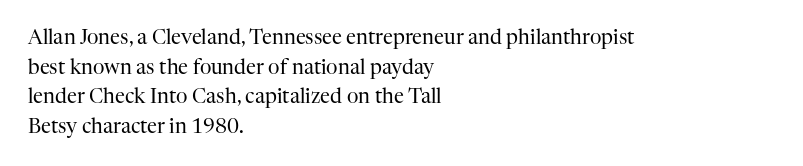
Compared with a typical body face, this is equally light or lighter still. The line texture is even and compact thanks to regular tracking. The space directly below the letters is spotless. Nope, not italic — everything's standing straight.
